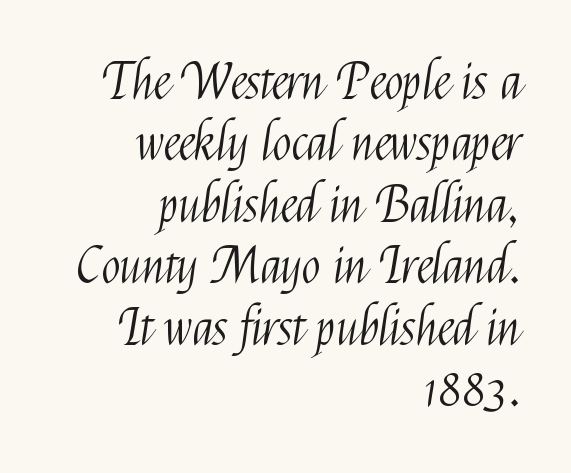
Q: Is the text bold? A: No.
Q: Is the text italic (slanted)? A: Yes.
Q: Is the typeface a serif or a sans-serif typeface? A: Sans-serif.
Q: Is the text underlined? A: No.
Q: How is the paragraph aligned? A: Right-aligned.
Q: Is the spacing between letters normal or unusually wide? A: Normal.
Q: Width (condensed, normal, or wide)? A: Condensed.
Q: Stroke contrast? A: Medium.
Q: x-height? A: Medium.
Q: Monospaced? A: No.
